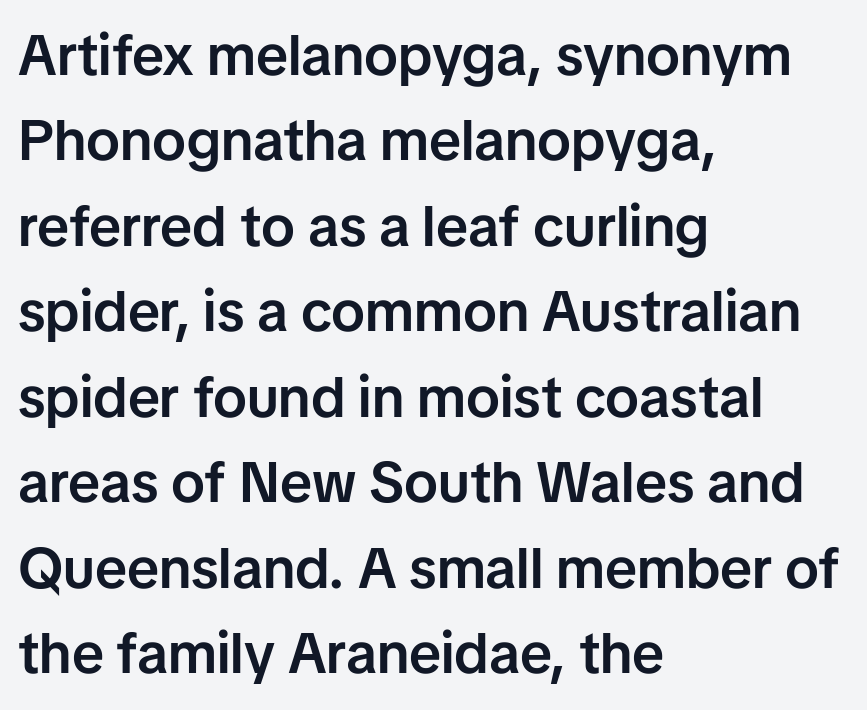
No extra tracking has been applied to these lines. This sample uses a sans-serif face. Glance below the letters and you will spot only blank space. Spacing verdict: proportional, widths tailored to each character. Which margin do the lines hug? The left one — the right edge is uneven. Is the type bold? Partly — it's a semibold, heavier than regular but not fully bold.
